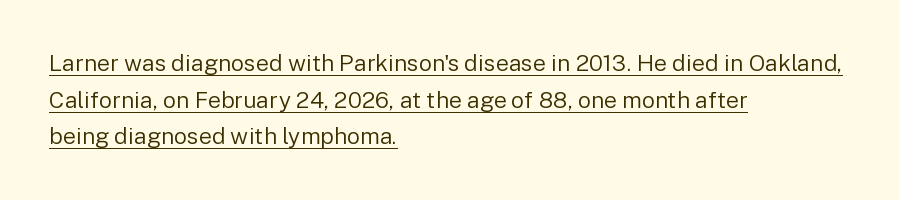
The image shows 23 px text type, upright; set left-aligned, normal line spacing (1.59x), normal letter spacing, underlined.
